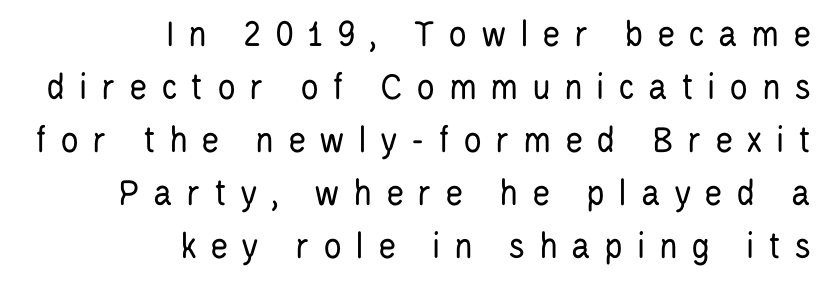
Layout note: lines flush right. The passage shown is not bold in any degree. Compared with typical paragraphs, the rows here are spaced about the same. Type without underlining. Short note: letters widely spaced. The rendering uses natural spacing where letterforms have individual widths.
